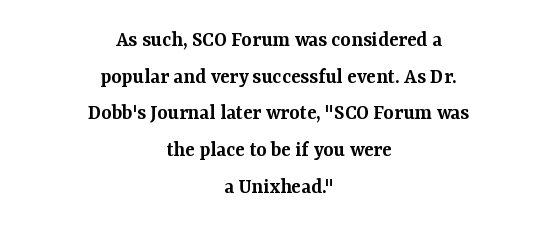
Unmarked baselines from the first word to the last. A centered setting, common on invitations and titles, is used for this passage. You could call the tracking neutral — neither tight nor loose. In terms of weight, the rendering is demibold, just under bold.
